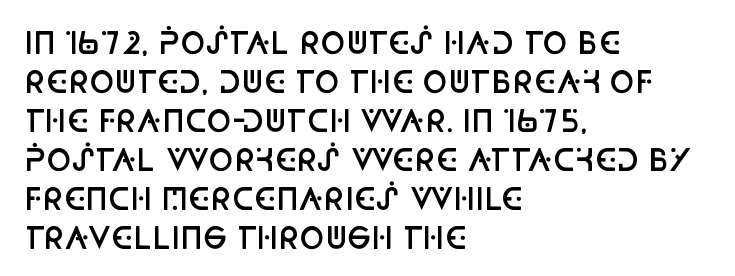
Q: Is the text bold? A: Semi-bold.
Q: Is the text italic (slanted)? A: No, it is upright.
Q: Is the typeface a serif or a sans-serif typeface? A: Sans-serif.
Q: Is the text underlined? A: No.
Q: How is the paragraph aligned? A: Left-aligned.
Q: Is the spacing between letters normal or unusually wide? A: Normal.
Q: Is the spacing between lines tight, normal or loose? A: Normal.
Q: Width (condensed, normal, or wide)? A: Condensed.
Q: Stroke contrast? A: Low.
Q: x-height? A: Large.
Q: Monospaced? A: No.
